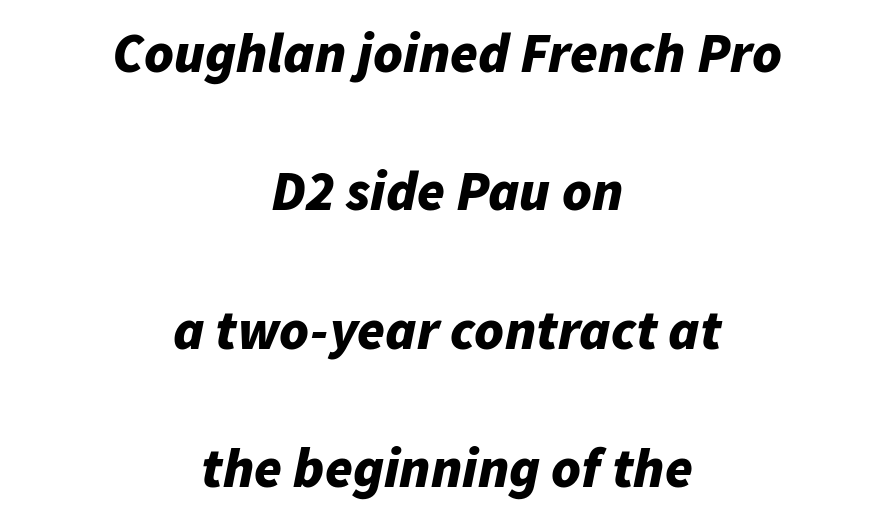
The image shows 56 px bold type, italic (leaning right); set centered, loose line spacing (2.47x), normal letter spacing, not underlined; low stroke contrast and a medium x-height.
